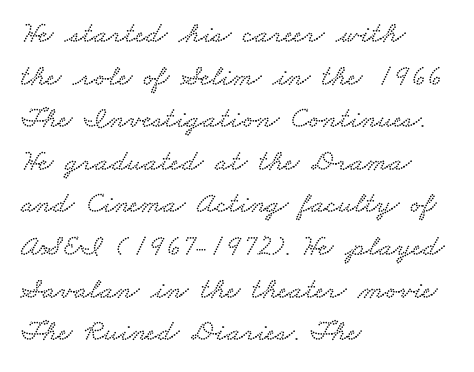
Q: Is the typeface a serif or a sans-serif typeface? A: Serif.
Q: Is the text underlined? A: No.
Q: How is the paragraph aligned? A: Left-aligned.
Q: Is the spacing between letters normal or unusually wide? A: Normal.
Q: Is the spacing between lines tight, normal or loose? A: Normal.
Q: Width (condensed, normal, or wide)? A: Wide.
Q: Stroke contrast? A: Low.
Q: x-height? A: Small.
Q: Monospaced? A: No.
